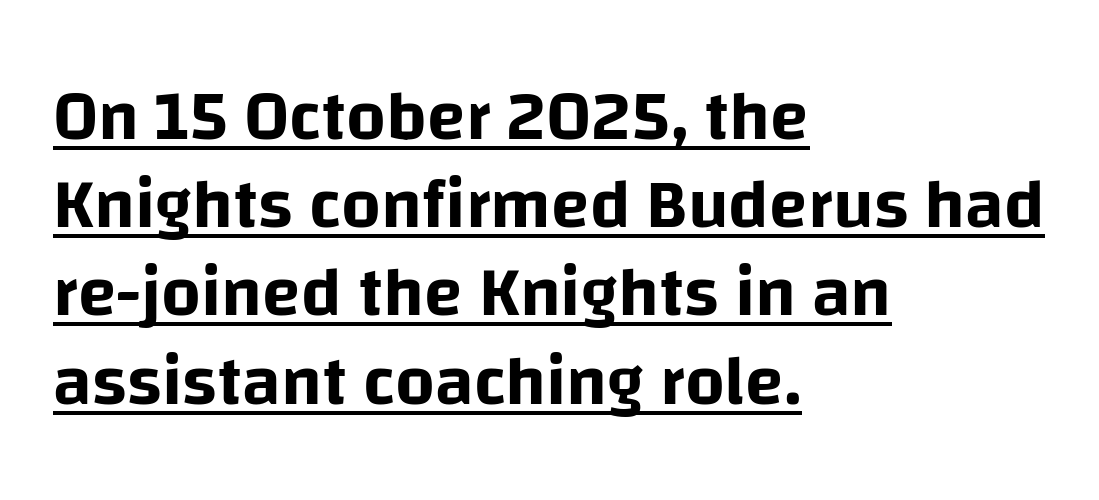
Evenly set lines give the paragraph a standard silhouette. In designer terms, the underline attribute is active on this setting. Is this a sans? Yes — the strokes have no serifs. This sample uses an upright cut, with every glyph sitting square on the baseline. Nothing unusual about the tracking: characters are spaced as the font intends. Is this a fixed-width face? No — the glyphs have proportional, varying widths.
